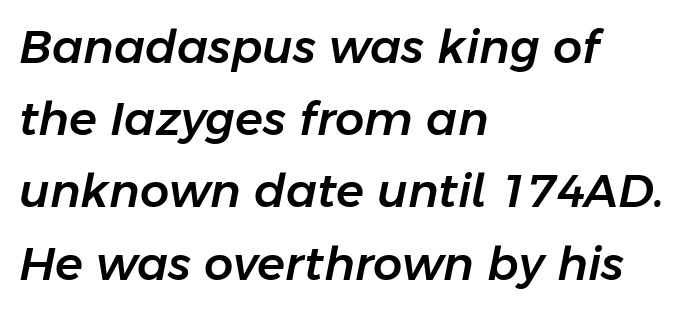
The paragraph shown leans on its left margin. The strip under each line holds only bare page. This is oblique type, the kind used for emphasis or titles. Looks like regular typesetting: each glyph gets only the width it needs. The rows are spaced the way most documents space them.
